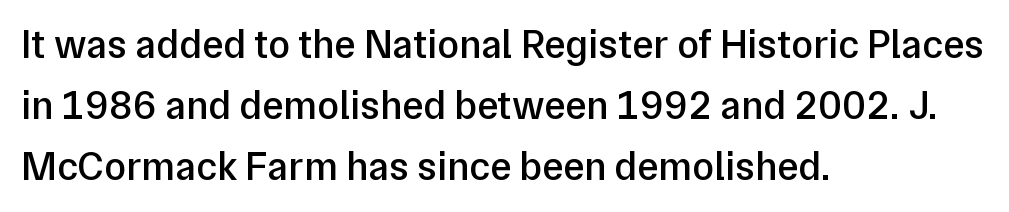
The image shows 40 px semibold sans-serif type, upright; set left-aligned, normal line spacing (1.53x), normal letter spacing, not underlined; low stroke contrast and a medium x-height.
